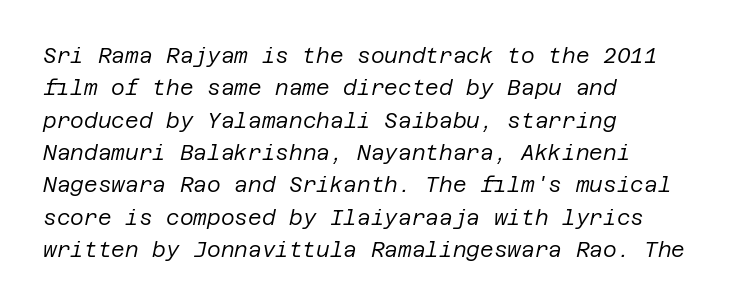
The strokes are not fattened; the text isn't bold. Only glyphs here, with clear space below each row. The passage shown leans; its letterforms are oblique. The lines in this sample share a left origin and differ only in where they stop. A typesetter would call this zero additional tracking.
